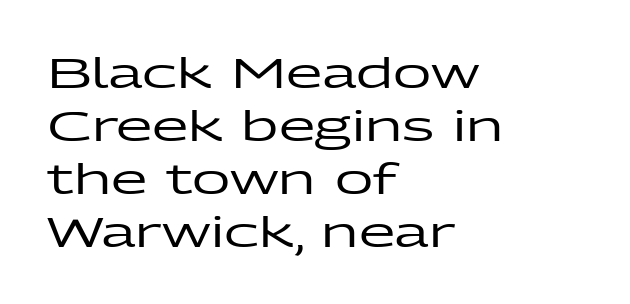
Words appear dense and cohesive because spacing is normal. Tall strokes in this sample are plumb rather than angled. The type family on display is of the sans-serif kind. The block of text has a typical density, with ordinary space between rows. Every row of glyphs begins at an identical x-position on the left.
